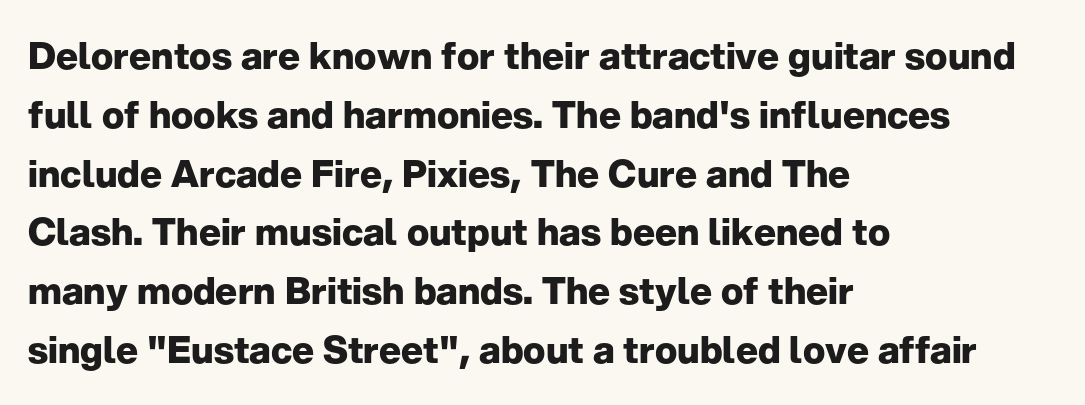
The image shows 37 px heavy sans-serif type, upright; set left-aligned, normal line spacing (1.59x), normal letter spacing, not underlined; low stroke contrast and a medium x-height.
